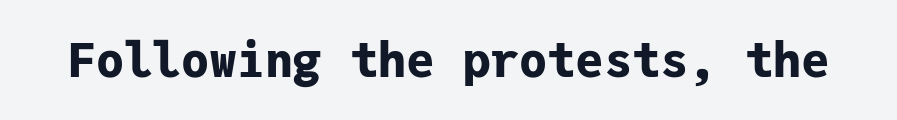
The image shows 47 px bold sans-serif type, upright, monospaced; set normal letter spacing, not underlined; low stroke contrast and a medium x-height.
